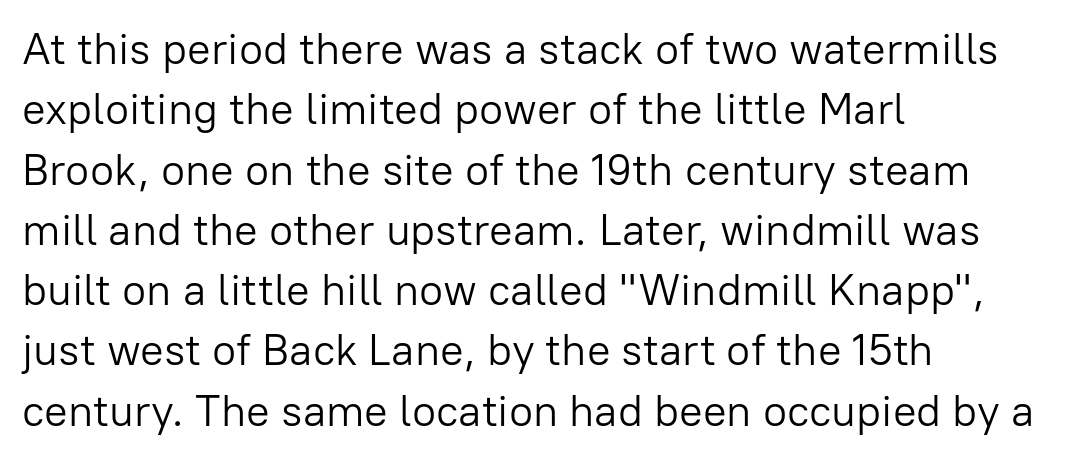
How are the letters spaced? Ordinarily, with no added tracking. The type sits square on the baseline with zero lean. The letters advance in unequal steps, a hallmark of proportional type. Glance below the letters and you will spot only blank space. These glyphs show unthickened strokes, regular width or finer.
